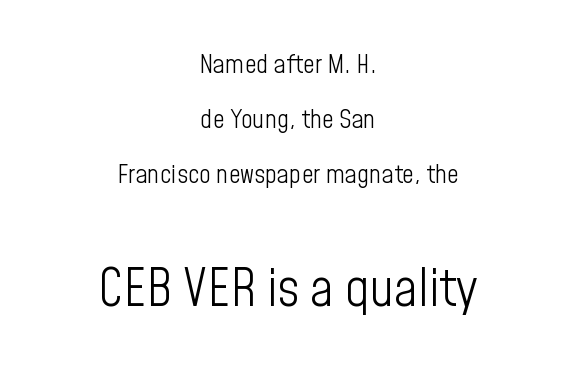
Q: Is the text bold? A: No.
Q: Is the text italic (slanted)? A: No, it is upright.
Q: Is the typeface a serif or a sans-serif typeface? A: Sans-serif.
Q: Is the text underlined? A: No.
Q: How is the paragraph aligned? A: Centered.
Q: Is the spacing between letters normal or unusually wide? A: Normal.
Q: Is the spacing between lines tight, normal or loose? A: Loose.
Q: Which block of text is set in a larger size, the first (top) or the second (bottom)? A: The second (bottom) one.
Q: Width (condensed, normal, or wide)? A: Condensed.
Q: Stroke contrast? A: Low.
Q: x-height? A: Medium.
Q: Monospaced? A: No.
